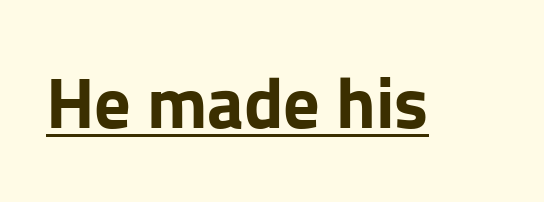
{"serif": "no", "italic": "no", "bold": "yes", "weight": "bold", "width": "normal", "stroke_contrast": "low", "x_height": "medium", "monospaced": "no", "underline": "yes", "letter_spacing": "normal", "letter_spacing_em": 0.0, "glyph_px": 72}
